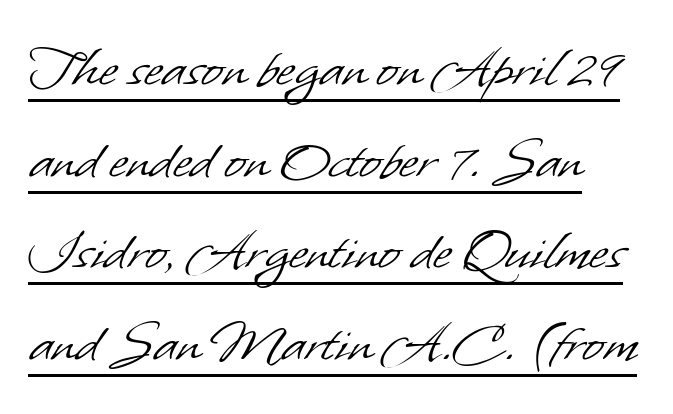
Q: Is the text bold? A: No.
Q: Is the typeface a serif or a sans-serif typeface? A: Sans-serif.
Q: Is the text underlined? A: Yes.
Q: How is the paragraph aligned? A: Left-aligned.
Q: Is the spacing between letters normal or unusually wide? A: Normal.
Q: Is the spacing between lines tight, normal or loose? A: Normal.
Q: Width (condensed, normal, or wide)? A: Normal.
Q: Stroke contrast? A: Low.
Q: x-height? A: Small.
Q: Monospaced? A: No.
